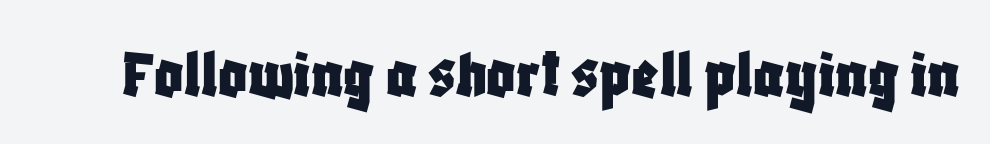
A roman cut, with each character standing at attention. How are the letters spaced? Ordinarily, with no added tracking. This rendering employs a face without finishing strokes, i.e., a sans-serif. Do the characters align in a grid? No, the font is proportional.
